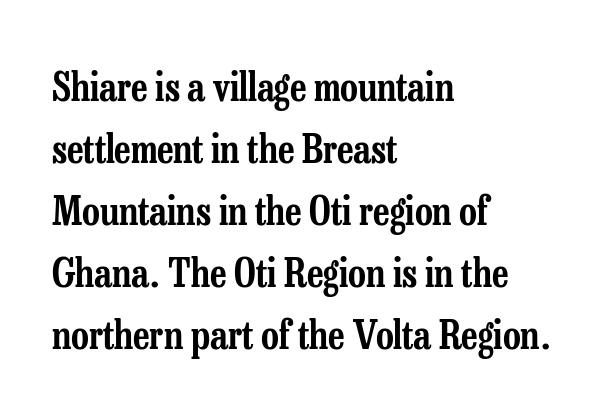
The glyphs are unaccompanied by any horizontal stroke below them. No italicization has been applied; the sample stays upright. Character widths vary here, with narrow letters taking less room than wide ones. Is this a sans? No — the strokes have serifs.
